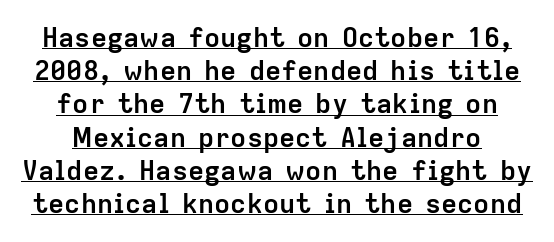
The image shows 27 px bold type, upright; set line spacing 1.23x, normal letter spacing, underlined.
